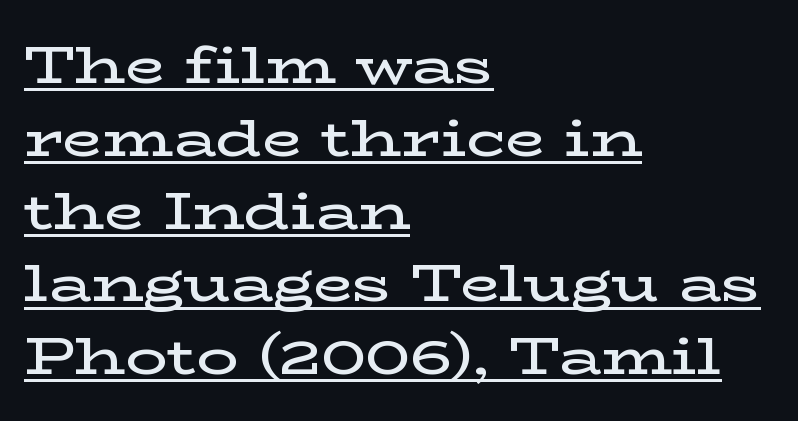
Students, note that the glyphs here touch the page at normal intervals. Check the space under the baseline: a stroke is drawn there. Notice how the passage keeps a crisp vertical edge on the left only. The rendering shows small feet on the letterforms — a serif design. A typesetter would call this proportional, since set widths differ per character. Compared with an ordinary text face, these strokes are moderately heavier — a semibold.
